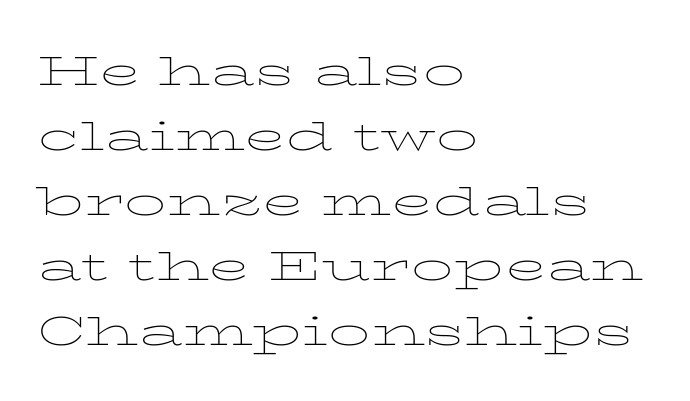
{"serif": "yes", "italic": "no", "bold": "no", "weight": "thin", "width": "wide", "stroke_contrast": "low", "x_height": "medium", "monospaced": "no", "underline": "no", "align": "left", "line_spacing": "normal", "line_spacing_ratio": 1.55, "letter_spacing": "normal", "letter_spacing_em": 0.0, "glyph_px": 42}
